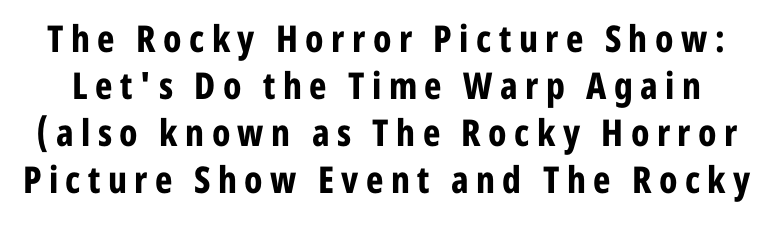
The image shows 37 px bold, condensed sans-serif type, upright; set normal line spacing (1.27x), unusually wide letter spacing (+0.2 em), not underlined; low stroke contrast and a medium x-height.
